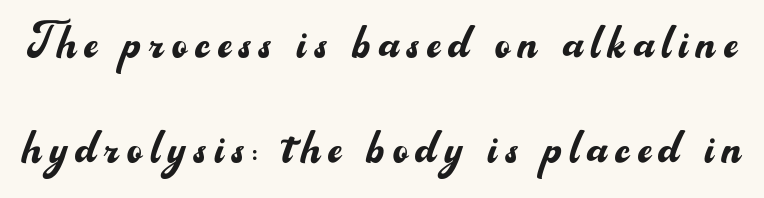
The rendering uses natural spacing where letterforms have individual widths. Bold? No — there's no thickening of the strokes. Check where the strokes stop: nothing finishes them off — pure sans. Underlining? Definitely not there.
